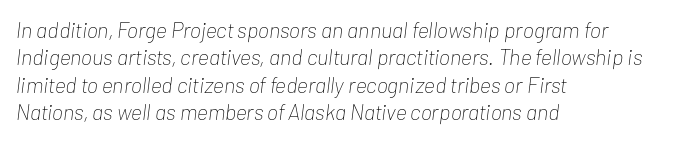
{"italic": "yes", "lean": "right", "slant_degrees": 7, "bold": "no", "underline": "no", "align": "left", "line_spacing": "normal", "line_spacing_ratio": 1.25, "letter_spacing": "normal", "letter_spacing_em": 0.0, "glyph_px": 22}
